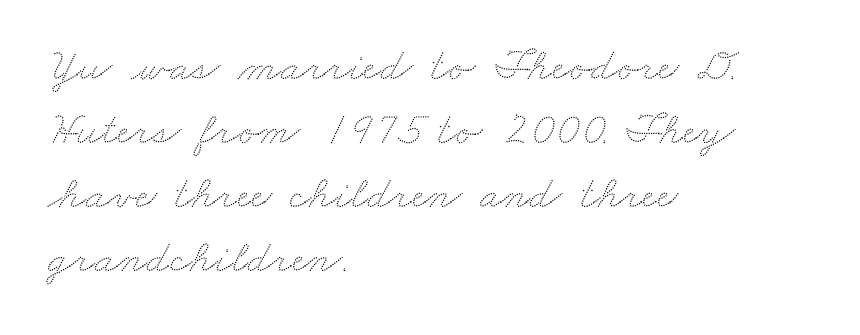
Is this a fixed-width face? No — the glyphs have proportional, varying widths. How are the letters spaced? Ordinarily, with no added tracking. The specimen omits any rule beneath the text block's lines. The passage is arranged the way most books set body copy — flush left.
